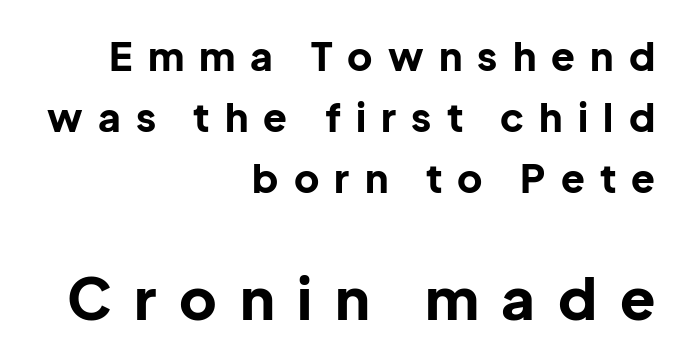
Q: Is the text bold? A: Yes.
Q: Is the text italic (slanted)? A: No, it is upright.
Q: Is the typeface a serif or a sans-serif typeface? A: Sans-serif.
Q: Is the text underlined? A: No.
Q: How is the paragraph aligned? A: Right-aligned.
Q: Is the spacing between letters normal or unusually wide? A: Unusually wide.
Q: Is the spacing between lines tight, normal or loose? A: Normal.
Q: Which block of text is set in a larger size, the first (top) or the second (bottom)? A: The second (bottom) one.
Q: Width (condensed, normal, or wide)? A: Normal.
Q: Stroke contrast? A: Low.
Q: x-height? A: Medium.
Q: Monospaced? A: No.
